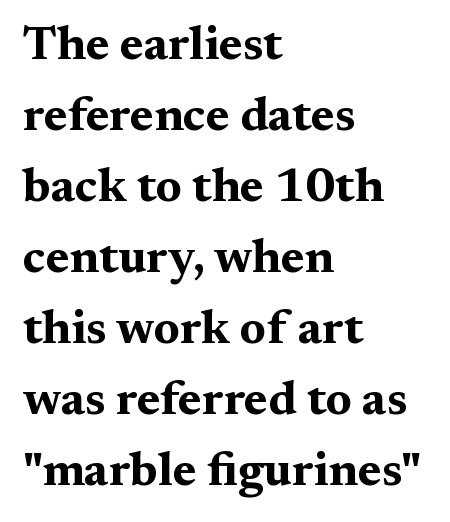
{"serif": "yes", "italic": "no", "bold": "yes", "weight": "bold", "width": "wide", "stroke_contrast": "medium", "x_height": "medium", "monospaced": "no", "underline": "no", "align": "left", "line_spacing": "normal", "line_spacing_ratio": 1.48, "letter_spacing": "normal", "letter_spacing_em": 0.0, "glyph_px": 48}
